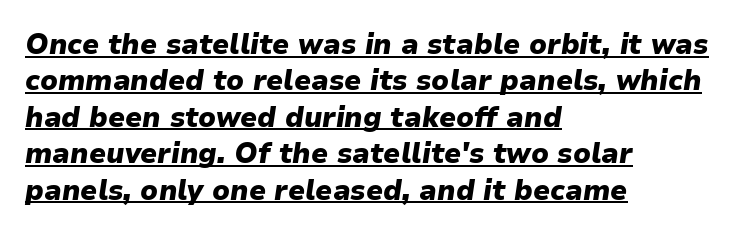
The image shows 28 px heavy type, italic (leaning right); set left-aligned, normal line spacing (1.3x), normal letter spacing, underlined; low stroke contrast and a medium x-height.
